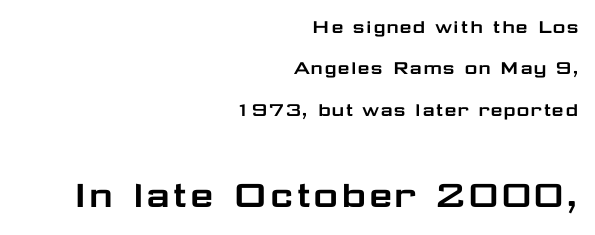
Teacher's note: observe the even right margin — that is flush-right alignment. Characters follow at the spacing the type designer built in. Has an underline been added? It has not. The text was rendered using a sans face with plain stroke endings. Unlike italic type, these characters show no tilt at all. Scale increases going downward across the two blocks.
